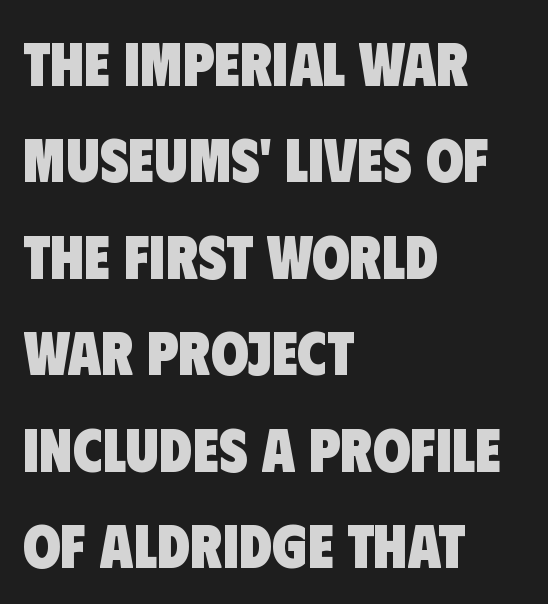
The image shows 61 px heavy, condensed sans-serif type; set left-aligned, normal line spacing (1.58x), normal letter spacing, not underlined; low stroke contrast and a large x-height.
